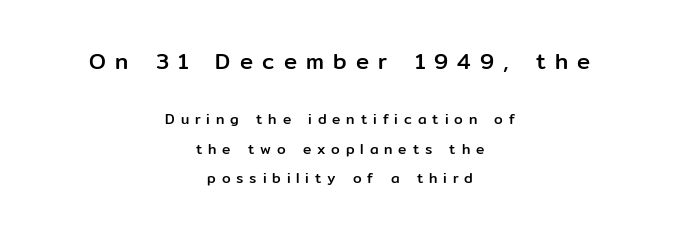
Q: Is the text italic (slanted)? A: No, it is upright.
Q: Is the text underlined? A: No.
Q: How is the paragraph aligned? A: Centered.
Q: Is the spacing between letters normal or unusually wide? A: Unusually wide.
Q: Is the spacing between lines tight, normal or loose? A: Loose.
Q: Which block of text is set in a larger size, the first (top) or the second (bottom)? A: The first (top) one.
